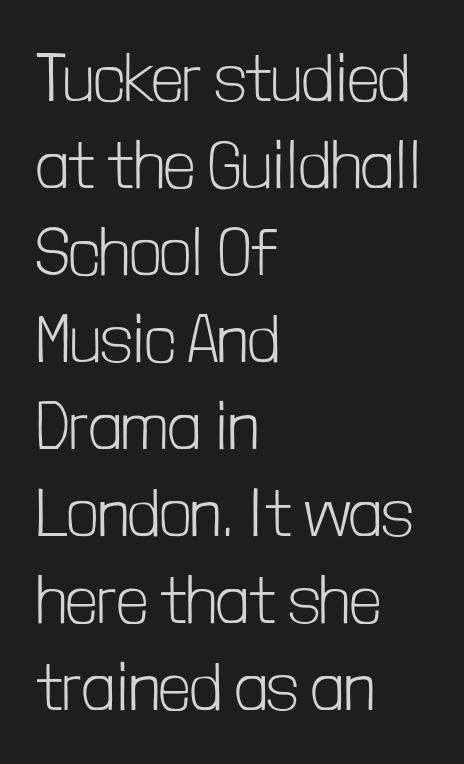
Q: Is the text bold? A: No.
Q: Is the text italic (slanted)? A: No, it is upright.
Q: Is the typeface a serif or a sans-serif typeface? A: Sans-serif.
Q: Is the text underlined? A: No.
Q: How is the paragraph aligned? A: Left-aligned.
Q: Is the spacing between letters normal or unusually wide? A: Normal.
Q: Is the spacing between lines tight, normal or loose? A: Normal.
Q: Width (condensed, normal, or wide)? A: Condensed.
Q: Stroke contrast? A: Low.
Q: x-height? A: Medium.
Q: Monospaced? A: No.
